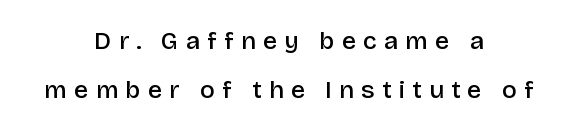
Q: Is the text bold? A: Semi-bold.
Q: Is the text italic (slanted)? A: No, it is upright.
Q: Is the text underlined? A: No.
Q: How is the paragraph aligned? A: Centered.
Q: Is the spacing between letters normal or unusually wide? A: Unusually wide.
Q: Is the spacing between lines tight, normal or loose? A: Loose.
